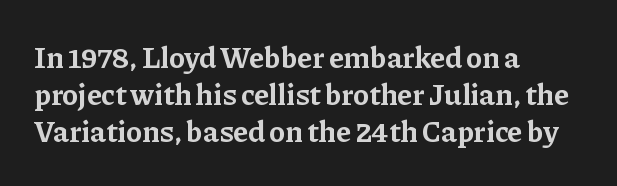
Q: Is the text bold? A: Yes.
Q: Is the text italic (slanted)? A: No, it is upright.
Q: Is the typeface a serif or a sans-serif typeface? A: Serif.
Q: Is the text underlined? A: No.
Q: How is the paragraph aligned? A: Left-aligned.
Q: Is the spacing between letters normal or unusually wide? A: Normal.
Q: Width (condensed, normal, or wide)? A: Normal.
Q: Stroke contrast? A: Low.
Q: x-height? A: Medium.
Q: Monospaced? A: No.
